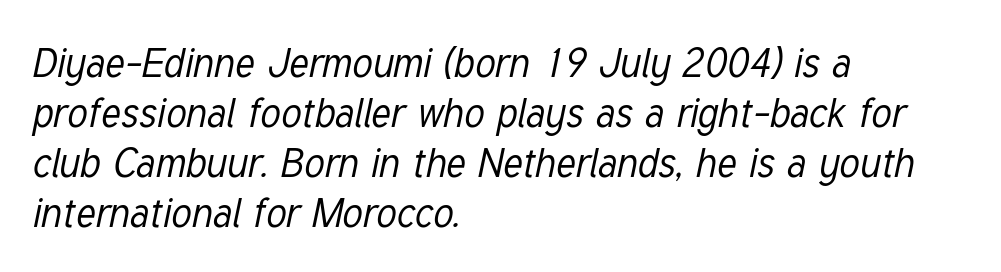
The image shows 40 px regular-weight, condensed type, italic (leaning right); set left-aligned, normal line spacing (1.25x), normal letter spacing, not underlined; low stroke contrast and a medium x-height.
